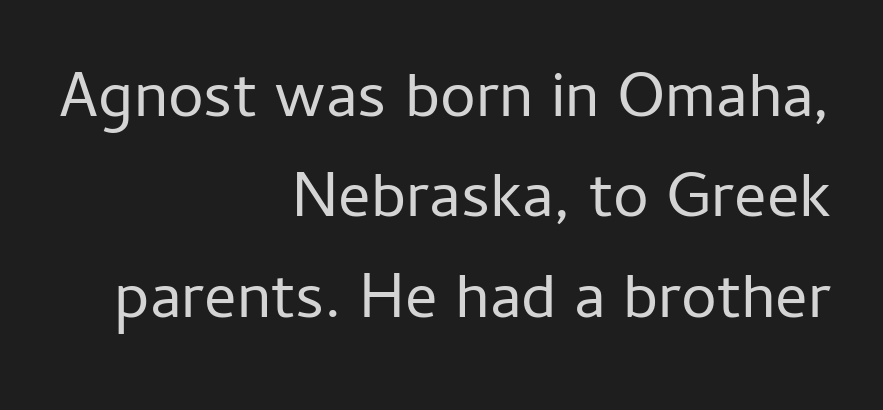
{"serif": "no", "italic": "no", "bold": "no", "weight": "regular", "width": "normal", "stroke_contrast": "low", "x_height": "medium", "monospaced": "no", "underline": "no", "align": "right", "line_spacing": "normal", "line_spacing_ratio": 1.57, "letter_spacing": "normal", "letter_spacing_em": 0.0, "glyph_px": 64}
